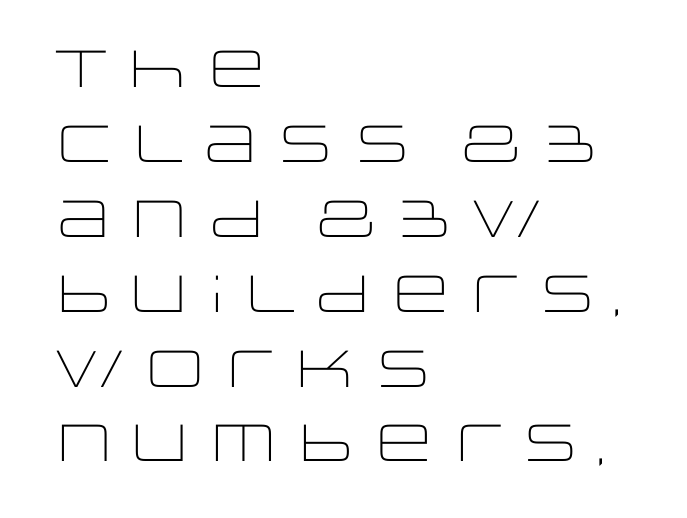
{"serif": "no", "italic": "no", "bold": "no", "weight": "light", "width": "wide", "stroke_contrast": "low", "x_height": "large", "monospaced": "no", "underline": "no", "align": "left", "line_spacing": "normal", "line_spacing_ratio": 1.44, "letter_spacing": "normal", "letter_spacing_em": 0.0, "glyph_px": 52}
